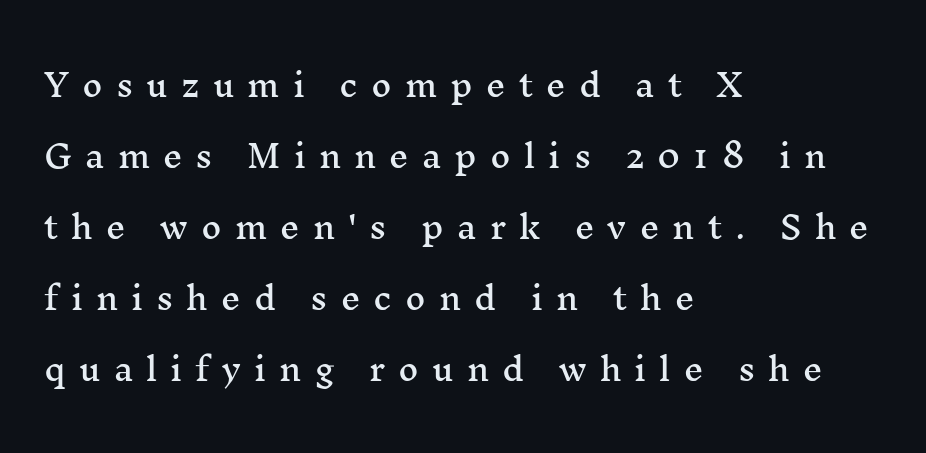
Q: Is the text italic (slanted)? A: No, it is upright.
Q: Is the typeface a serif or a sans-serif typeface? A: Serif.
Q: Is the text underlined? A: No.
Q: How is the paragraph aligned? A: Left-aligned.
Q: Is the spacing between letters normal or unusually wide? A: Unusually wide.
Q: Is the spacing between lines tight, normal or loose? A: Loose.
Q: Width (condensed, normal, or wide)? A: Wide.
Q: Stroke contrast? A: Medium.
Q: x-height? A: Medium.
Q: Monospaced? A: No.
